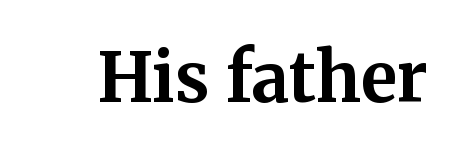
Q: Is the text bold? A: Yes.
Q: Is the text italic (slanted)? A: No, it is upright.
Q: Is the typeface a serif or a sans-serif typeface? A: Serif.
Q: Is the text underlined? A: No.
Q: Is the spacing between letters normal or unusually wide? A: Normal.
Q: Width (condensed, normal, or wide)? A: Normal.
Q: Stroke contrast? A: Medium.
Q: x-height? A: Medium.
Q: Monospaced? A: No.
